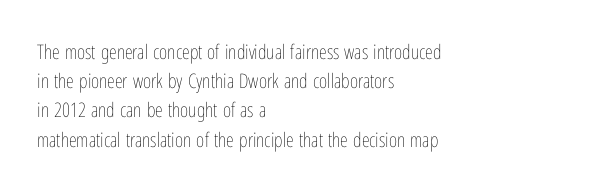
A normal amount of white space separates one row of letters from the next. The foot of each line stays bare and open. The ragged edge is on the right, which tells us the setting is flush left. This sample uses an upright cut, with every glyph sitting square on the baseline. No chunkiness to these letters — they're not bold. Does extra space separate the letters? No, they use regular spacing.
